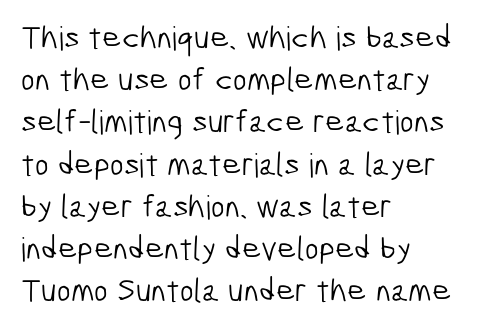
The text was rendered using a sans face with plain stroke endings. The gaps between neighbouring characters are ordinary and unremarkable. The vertical gap from one line to the next is medium. Nothing heavy about these letters — not bold at all. Each letter keeps its own natural width here, so spacing adapts to shape.
